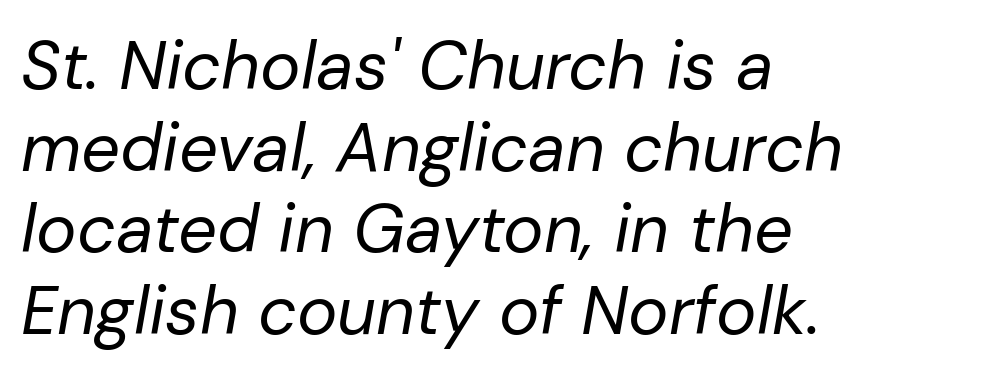
The paragraph shown leans on its left margin. The specimen reads as italic at a glance. Heaviness? Minimal to ordinary, like unemphasized prose. Unmarked baselines from the first word to the last. These lines are rendered in a variable-pitch font.
